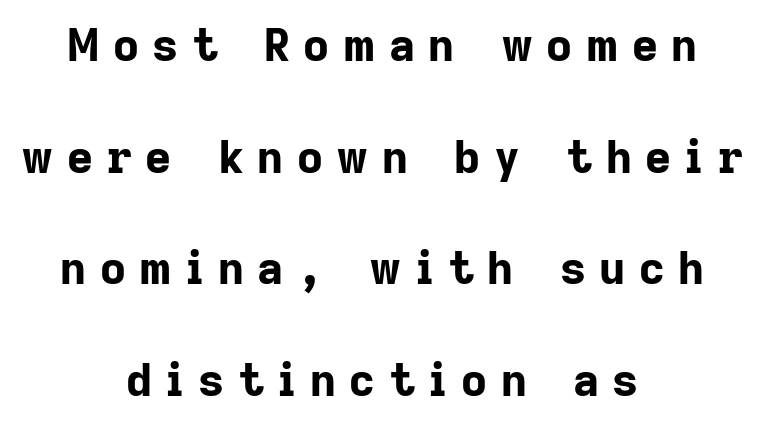
{"serif": "no", "italic": "no", "bold": "yes", "weight": "bold", "width": "normal", "stroke_contrast": "low", "x_height": "medium", "monospaced": "no", "underline": "no", "align": "center", "line_spacing": "loose", "line_spacing_ratio": 2.48, "letter_spacing": "wide", "letter_spacing_em": 0.3, "glyph_px": 45}
